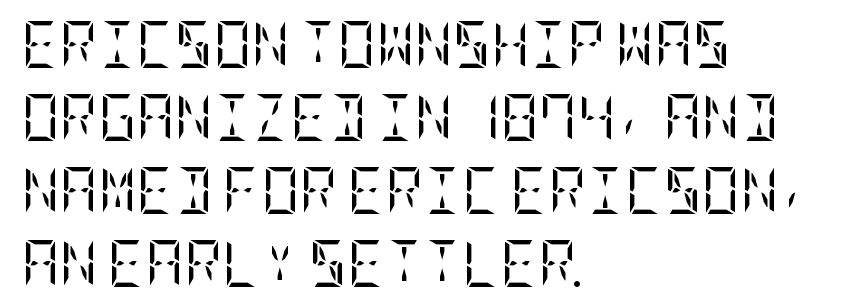
The image shows 47 px regular-weight, condensed serif type, upright; set left-aligned, normal line spacing (1.55x), normal letter spacing, not underlined; low stroke contrast and a large x-height.
